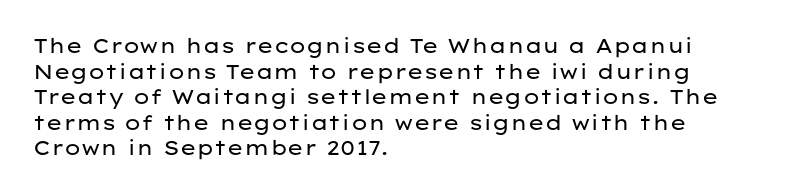
Q: Is the text bold? A: No.
Q: Is the text italic (slanted)? A: No, it is upright.
Q: Is the text underlined? A: No.
Q: How is the paragraph aligned? A: Left-aligned.
Q: Is the spacing between letters normal or unusually wide? A: Normal.
Q: Is the spacing between lines tight, normal or loose? A: Normal.
